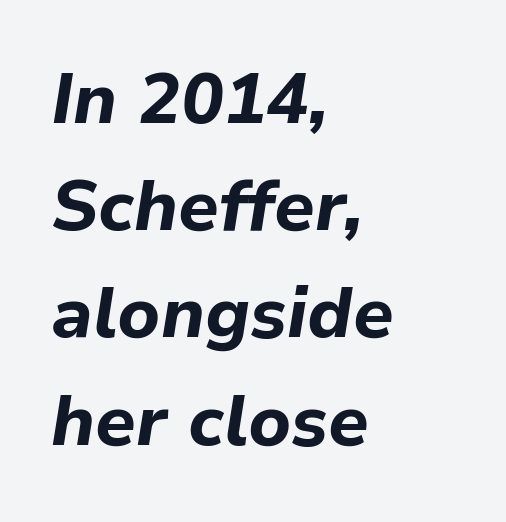
Q: Is the text bold? A: Yes.
Q: Is the text italic (slanted)? A: Yes, it leans right by about 9 degrees.
Q: Is the text underlined? A: No.
Q: How is the paragraph aligned? A: Left-aligned.
Q: Is the spacing between letters normal or unusually wide? A: Normal.
Q: Is the spacing between lines tight, normal or loose? A: Normal.
Q: Width (condensed, normal, or wide)? A: Normal.
Q: Stroke contrast? A: Low.
Q: x-height? A: Medium.
Q: Monospaced? A: No.
